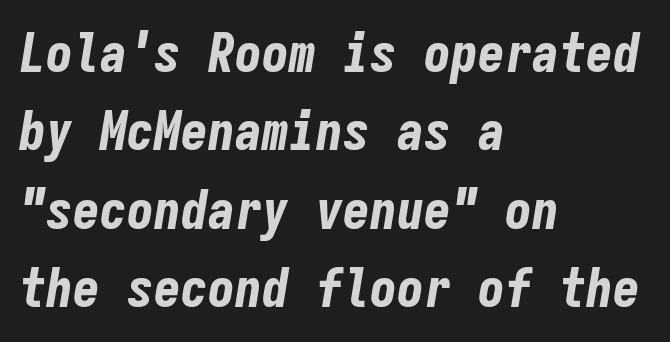
Q: Is the text bold? A: Yes.
Q: Is the text italic (slanted)? A: Yes, it leans right by about 9 degrees.
Q: Is the text underlined? A: No.
Q: How is the paragraph aligned? A: Left-aligned.
Q: Is the spacing between letters normal or unusually wide? A: Normal.
Q: Is the spacing between lines tight, normal or loose? A: Normal.
Q: Width (condensed, normal, or wide)? A: Condensed.
Q: Stroke contrast? A: Low.
Q: x-height? A: Medium.
Q: Monospaced? A: Yes.
